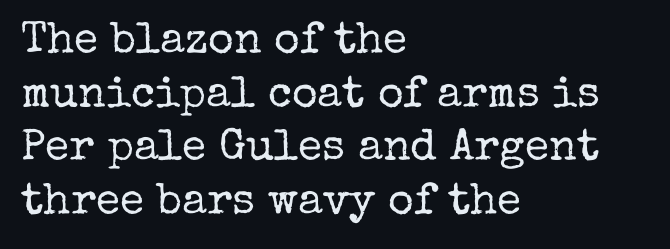
The image shows 44 px regular-weight serif type, upright; set left-aligned, line spacing 1.22x, normal letter spacing, not underlined; low stroke contrast and a medium x-height.
